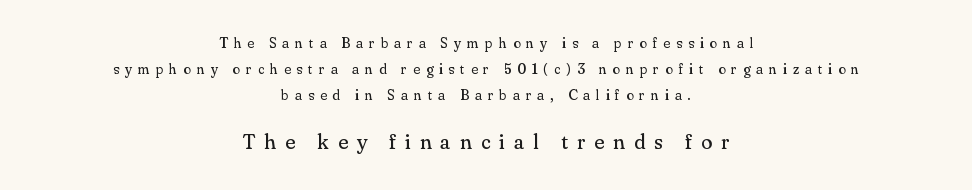
{"italic": "no", "bold": "no", "underline": "no", "align": "center", "line_spacing_ratio": 1.85, "letter_spacing": "wide", "letter_spacing_em": 0.42, "larger_block": "second", "size_ratio": 1.5, "glyph_px": 21}
